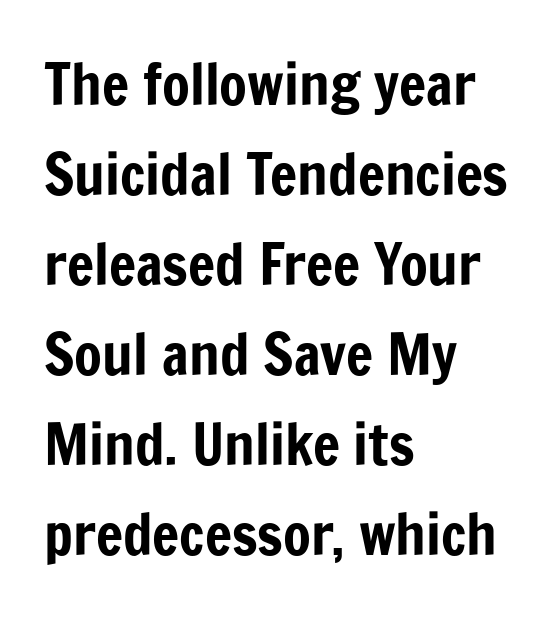
Character widths vary here, with narrow letters taking less room than wide ones. Quick note: interline space is typical. Type style note: lacks serifs. The strip under each line holds only bare page.
